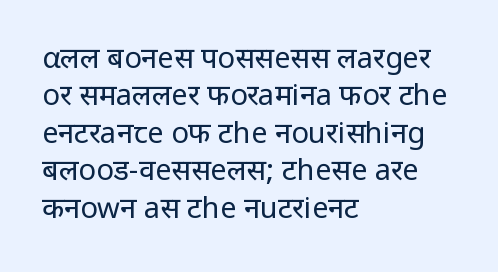
Q: Is the text bold? A: No.
Q: Is the text italic (slanted)? A: No, it is upright.
Q: Is the typeface a serif or a sans-serif typeface? A: Sans-serif.
Q: Is the text underlined? A: No.
Q: How is the paragraph aligned? A: Left-aligned.
Q: Is the spacing between letters normal or unusually wide? A: Normal.
Q: Is the spacing between lines tight, normal or loose? A: Normal.
Q: Width (condensed, normal, or wide)? A: Normal.
Q: Stroke contrast? A: Low.
Q: x-height? A: Medium.
Q: Monospaced? A: No.
